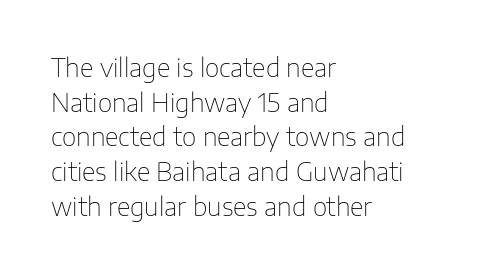
{"italic": "no", "bold": "no", "underline": "no", "align": "left", "line_spacing": "normal", "line_spacing_ratio": 1.39, "letter_spacing": "normal", "letter_spacing_em": 0.0, "glyph_px": 25}
